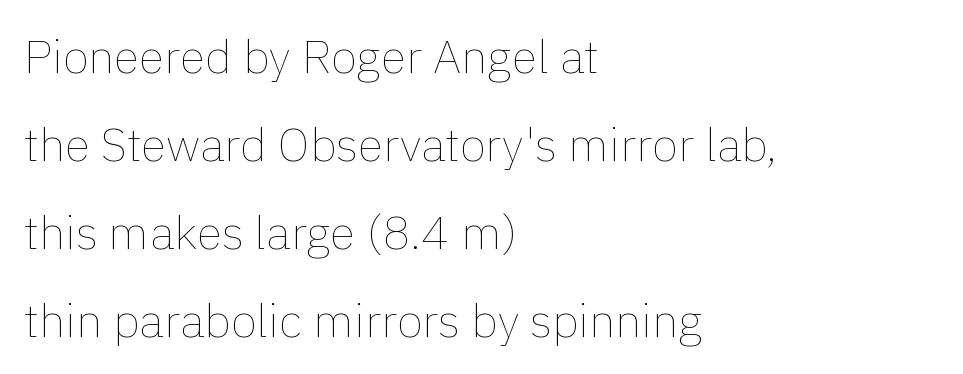
Q: Is the text bold? A: No.
Q: Is the text italic (slanted)? A: No, it is upright.
Q: Is the text underlined? A: No.
Q: How is the paragraph aligned? A: Left-aligned.
Q: Is the spacing between letters normal or unusually wide? A: Normal.
Q: Width (condensed, normal, or wide)? A: Normal.
Q: x-height? A: Medium.
Q: Monospaced? A: No.
